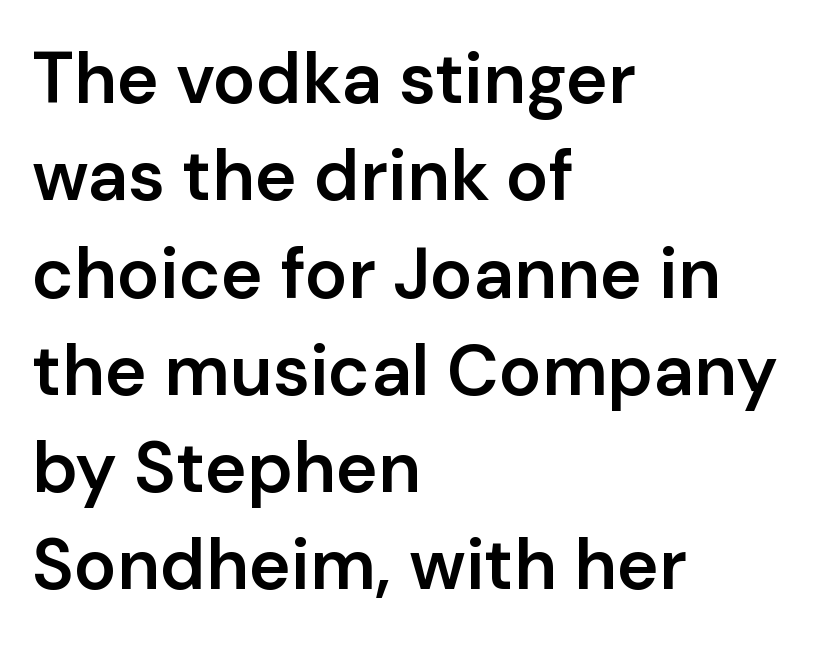
{"serif": "no", "italic": "no", "bold": "semi", "weight": "semibold", "width": "normal", "stroke_contrast": "low", "x_height": "medium", "monospaced": "no", "underline": "no", "align": "left", "line_spacing": "normal", "line_spacing_ratio": 1.37, "letter_spacing": "normal", "letter_spacing_em": 0.0, "glyph_px": 71}
